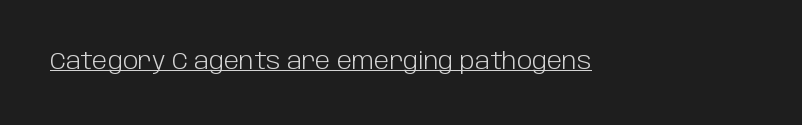
Students, observe the line beneath the letters — that is underlining. You can tell it's not italic because the verticals are truly vertical. Stems here are at most as thick as an everyday book face. Between one letter and the next there's only the usual sliver of space.
